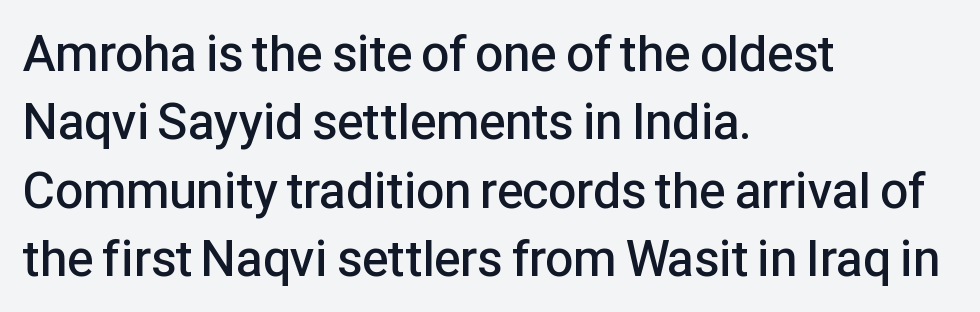
The image shows 50 px semibold sans-serif type, upright; set left-aligned, normal line spacing (1.37x), normal letter spacing, not underlined; low stroke contrast and a medium x-height.
